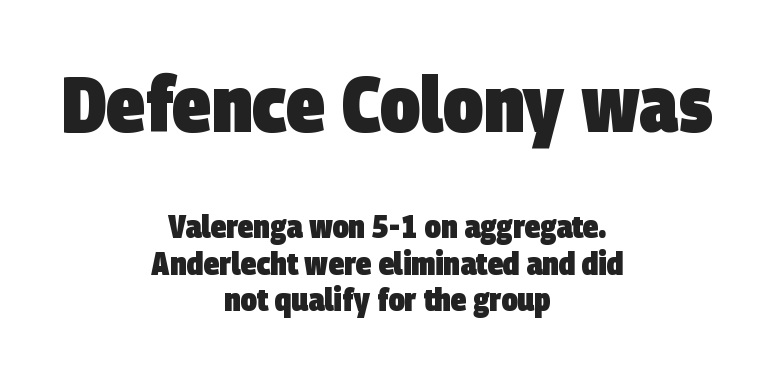
{"serif": "no", "bold": "yes", "weight": "heavy", "width": "condensed", "stroke_contrast": "low", "x_height": "large", "monospaced": "no", "underline": "no", "align": "center", "line_spacing": "tight", "line_spacing_ratio": 1.13, "letter_spacing": "normal", "letter_spacing_em": 0.0, "larger_block": "first", "size_ratio": 2.47, "glyph_px": 79}
